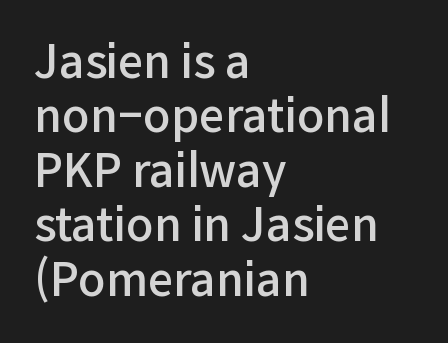
The image shows 45 px semibold sans-serif type, upright; set left-aligned, line spacing 1.21x, normal letter spacing, not underlined; low stroke contrast and a medium x-height.
